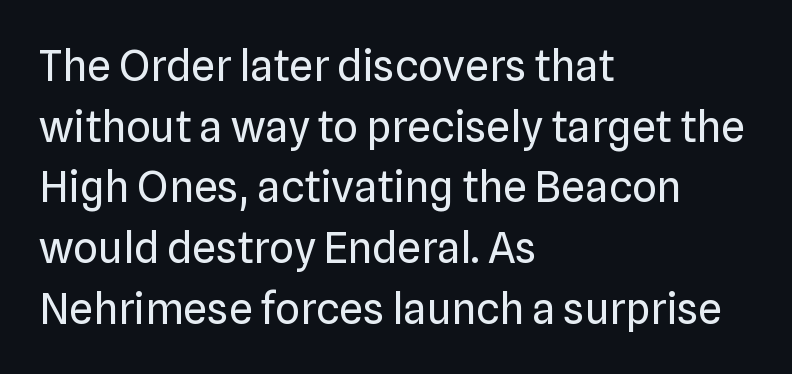
Q: Is the text bold? A: No.
Q: Is the text italic (slanted)? A: No, it is upright.
Q: Is the typeface a serif or a sans-serif typeface? A: Sans-serif.
Q: Is the text underlined? A: No.
Q: How is the paragraph aligned? A: Left-aligned.
Q: Is the spacing between letters normal or unusually wide? A: Normal.
Q: Is the spacing between lines tight, normal or loose? A: Normal.
Q: Width (condensed, normal, or wide)? A: Normal.
Q: Stroke contrast? A: Low.
Q: x-height? A: Medium.
Q: Monospaced? A: No.
